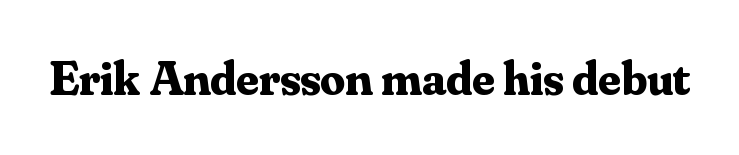
The image shows 49 px bold serif type, upright; set normal letter spacing, not underlined; medium stroke contrast and a small x-height.
